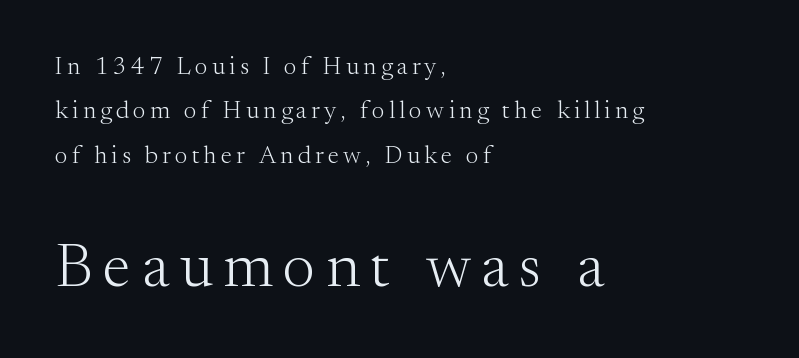
Classification — serif. This reads as an unemphasized weight, regular at the heaviest. The passage shown is typed in a proportional face where columns would drift. Teacher's note: observe the even left margin — that is flush-left alignment.
